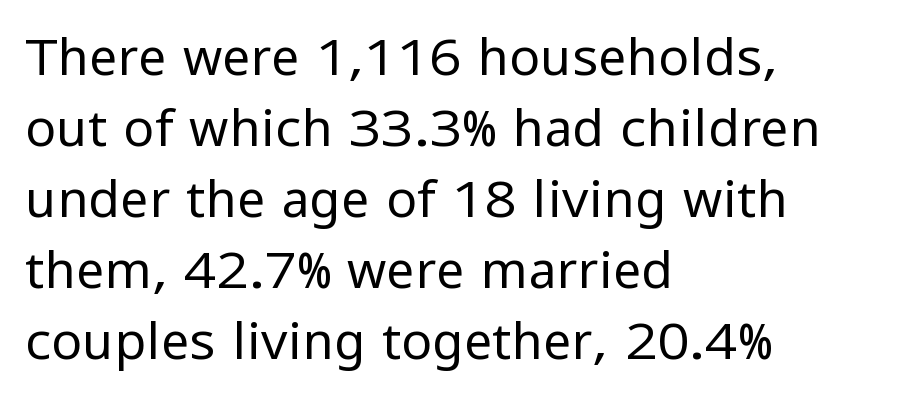
{"serif": "no", "italic": "no", "bold": "no", "weight": "regular", "width": "normal", "stroke_contrast": "low", "x_height": "medium", "monospaced": "no", "underline": "no", "align": "left", "line_spacing": "normal", "line_spacing_ratio": 1.39, "letter_spacing": "normal", "letter_spacing_em": 0.0, "glyph_px": 51}
